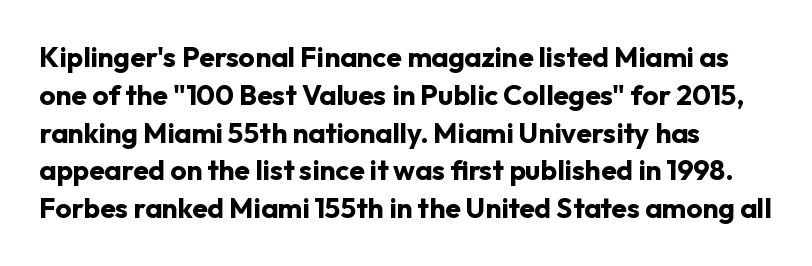
The image shows 28 px bold sans-serif type, upright; set normal line spacing (1.35x), normal letter spacing, not underlined; low stroke contrast and a medium x-height.
